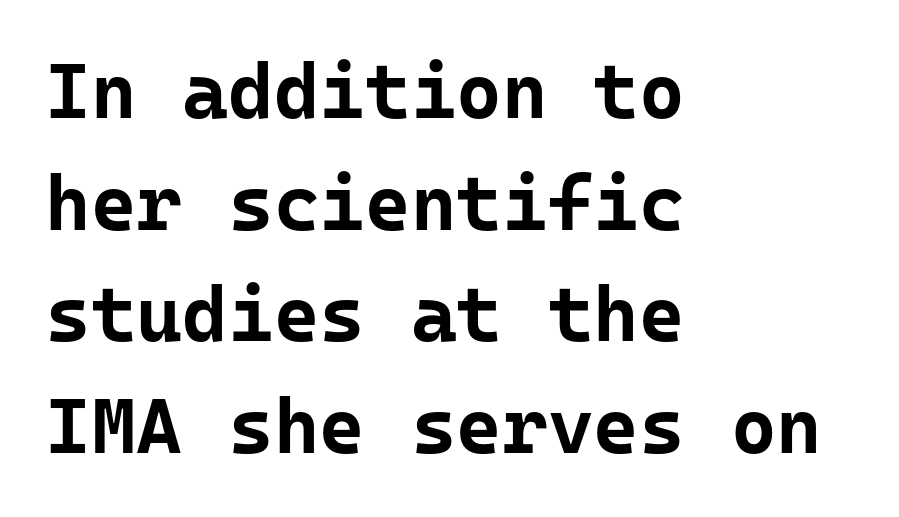
The image shows 78 px bold sans-serif type, upright, monospaced; set left-aligned, normal line spacing (1.43x), normal letter spacing, not underlined; low stroke contrast and a medium x-height.
